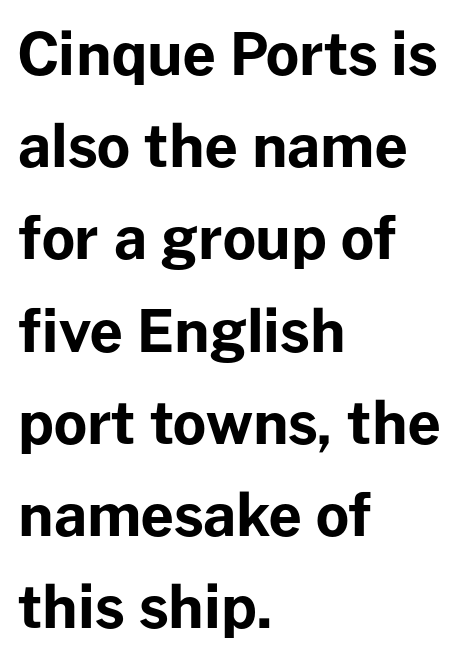
Is this a fixed-width face? No — the glyphs have proportional, varying widths. Short note: letters normally spaced. The passage shown is typeset with a sans-serif family. Designer's note — italics off, roman on. Reading down the block, your eye returns to a fixed left position each line. Type without underlining.
